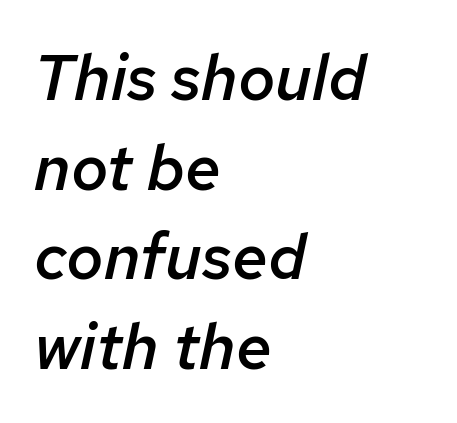
Q: Is the text bold? A: Semi-bold.
Q: Is the text italic (slanted)? A: Yes, it leans right by about 12 degrees.
Q: Is the text underlined? A: No.
Q: How is the paragraph aligned? A: Left-aligned.
Q: Is the spacing between letters normal or unusually wide? A: Normal.
Q: Is the spacing between lines tight, normal or loose? A: Normal.
Q: Width (condensed, normal, or wide)? A: Normal.
Q: Stroke contrast? A: Low.
Q: x-height? A: Medium.
Q: Monospaced? A: No.
